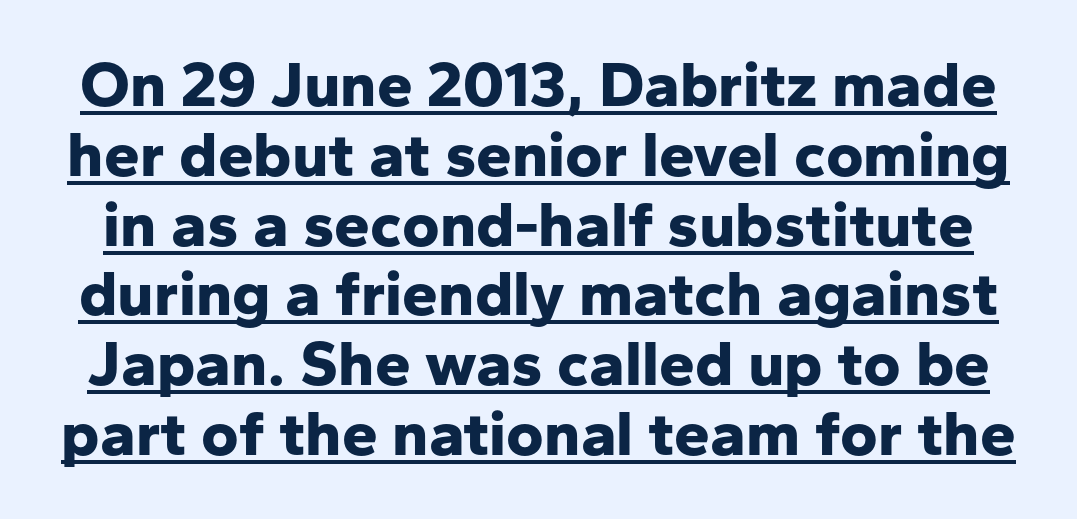
{"serif": "no", "italic": "no", "bold": "yes", "weight": "bold", "width": "normal", "stroke_contrast": "low", "x_height": "medium", "monospaced": "no", "underline": "yes", "line_spacing": "tight", "line_spacing_ratio": 1.09, "letter_spacing": "normal", "letter_spacing_em": 0.0, "glyph_px": 64}
